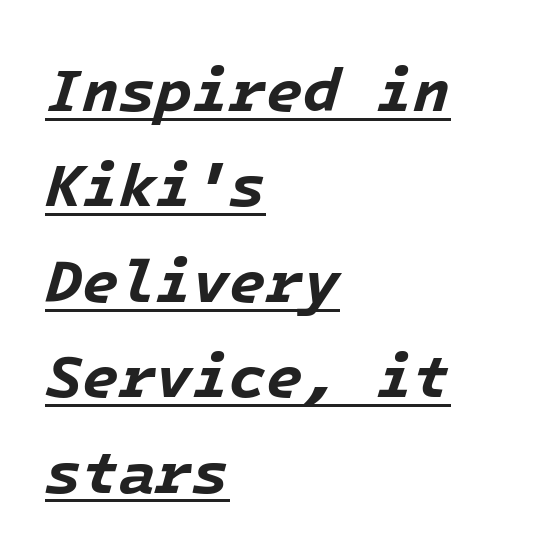
The image shows 60 px bold type, italic (leaning right); set left-aligned, normal line spacing (1.59x), normal letter spacing, underlined; low stroke contrast and a medium x-height.
